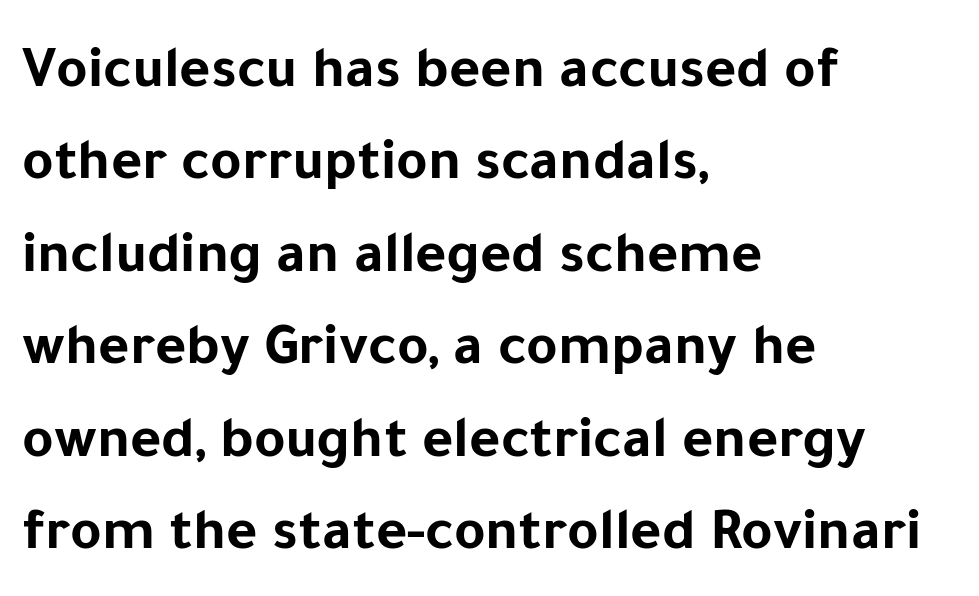
Strokes here are thick enough to call this a true bold. Decoration check: the copy has no underline. A typesetter would call this zero additional tracking. This sample is left-justified, so line endings fall wherever the words run out. Character widths vary here, with narrow letters taking less room than wide ones. Examine the stroke ends and you'll find no serifs.
